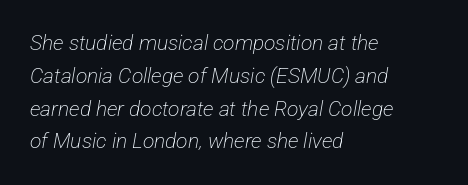
The image shows 21 px text type; set left-aligned, normal line spacing (1.56x), normal letter spacing, not underlined.
